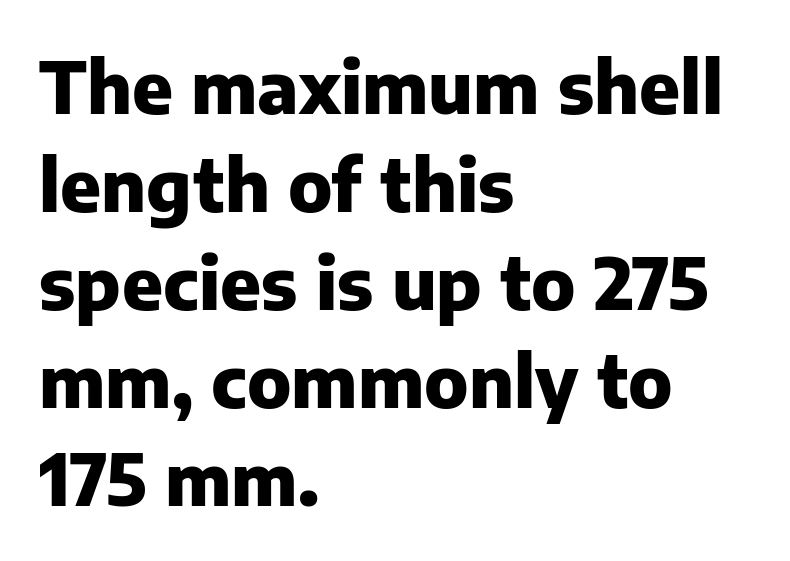
The image shows 72 px heavy sans-serif type, upright; set left-aligned, normal line spacing (1.36x), normal letter spacing, not underlined; low stroke contrast and a medium x-height.
